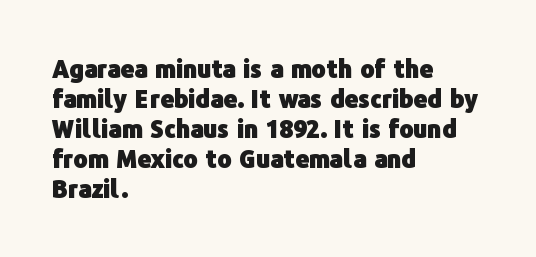
The image shows 24 px bold type, upright; set left-aligned, normal line spacing (1.25x), normal letter spacing, not underlined.
